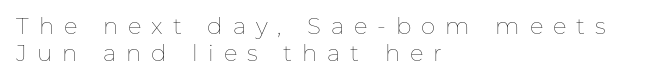
{"italic": "no", "bold": "no", "underline": "no", "align": "left", "line_spacing_ratio": 1.18, "letter_spacing": "wide", "letter_spacing_em": 0.43, "glyph_px": 23}
